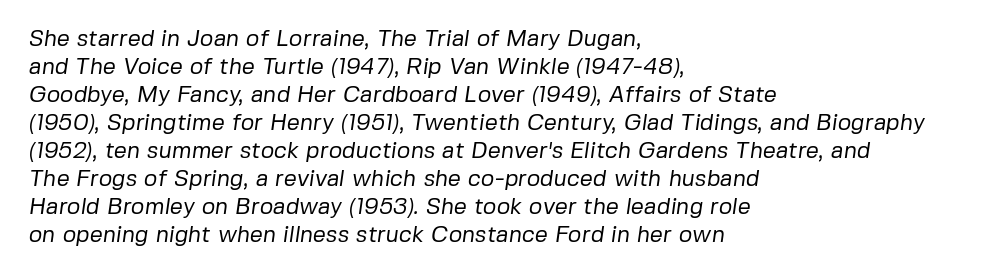
Line starts are locked; line ends wander. Students, note that the glyphs here touch the page at normal intervals. Just letters on the line, the space beneath them empty. Is the type heavy? It reads as light-to-regular instead.
